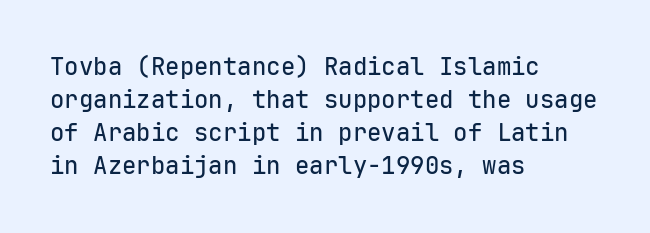
{"italic": "no", "underline": "no", "align": "left", "line_spacing": "normal", "line_spacing_ratio": 1.38, "letter_spacing": "normal", "letter_spacing_em": 0.0, "glyph_px": 24}
